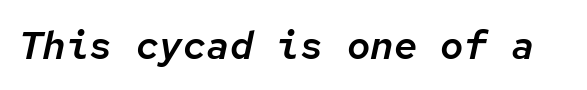
The image shows 39 px text type, italic (leaning right), monospaced; set normal letter spacing, not underlined; low stroke contrast and a medium x-height.
